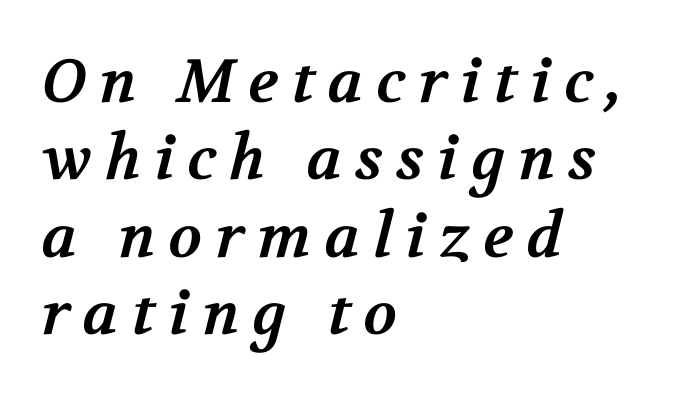
Tracking value appears strongly positive — letters spread wide. The designer left line spacing at the default. Type style note: has serifs. The passage shown is typed in a proportional face where columns would drift.
